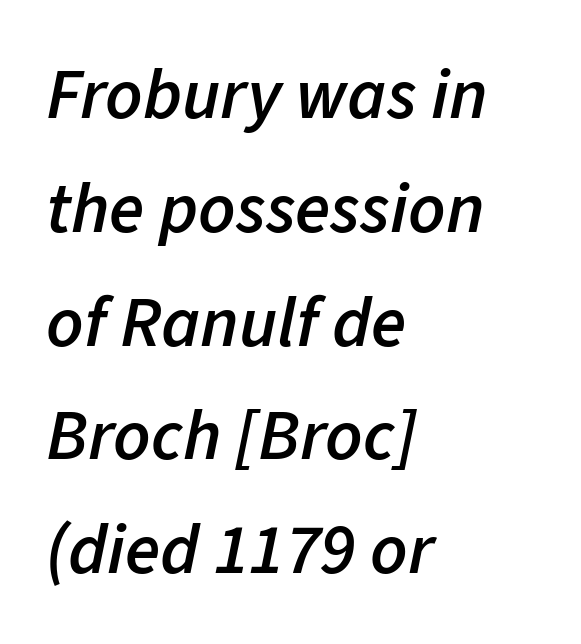
The image shows 72 px semibold type, italic (leaning right); set left-aligned, normal line spacing (1.58x), normal letter spacing, not underlined; low stroke contrast and a medium x-height.
